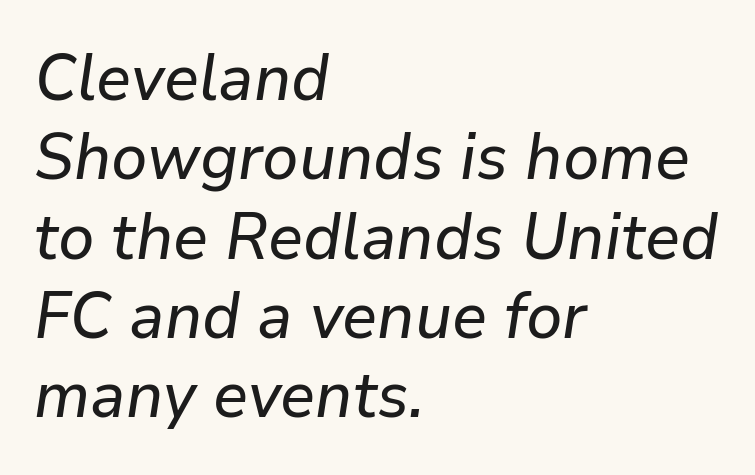
The image shows 65 px text type, italic (leaning right); set left-aligned, line spacing 1.22x, normal letter spacing, not underlined; low stroke contrast and a medium x-height.
